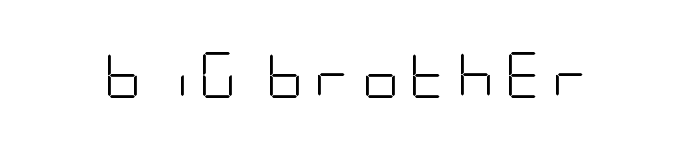
The image shows 46 px light, condensed sans-serif type, upright; set unusually wide letter spacing (+0.22 em), not underlined; low stroke contrast and a large x-height.
